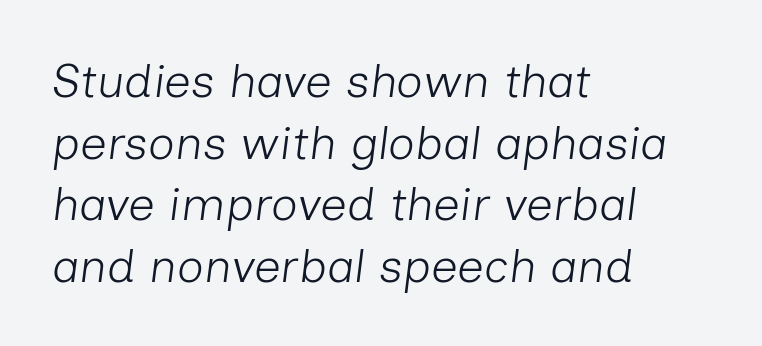
Q: Is the text bold? A: No.
Q: Is the text italic (slanted)? A: Yes, it leans right by about 7 degrees.
Q: Is the text underlined? A: No.
Q: How is the paragraph aligned? A: Left-aligned.
Q: Is the spacing between letters normal or unusually wide? A: Normal.
Q: Is the spacing between lines tight, normal or loose? A: Normal.
Q: Width (condensed, normal, or wide)? A: Normal.
Q: Stroke contrast? A: Low.
Q: x-height? A: Medium.
Q: Monospaced? A: No.
